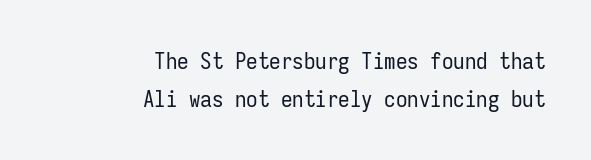
{"italic": "no", "bold": "no", "underline": "no", "align": "right", "line_spacing": "normal", "line_spacing_ratio": 1.65, "letter_spacing": "normal", "letter_spacing_em": 0.0, "glyph_px": 23}
